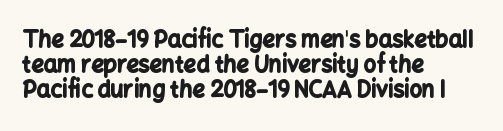
Q: Is the text bold? A: Yes.
Q: Is the text italic (slanted)? A: No, it is upright.
Q: Is the text underlined? A: No.
Q: How is the paragraph aligned? A: Left-aligned.
Q: Is the spacing between letters normal or unusually wide? A: Normal.
Q: Is the spacing between lines tight, normal or loose? A: Tight.
